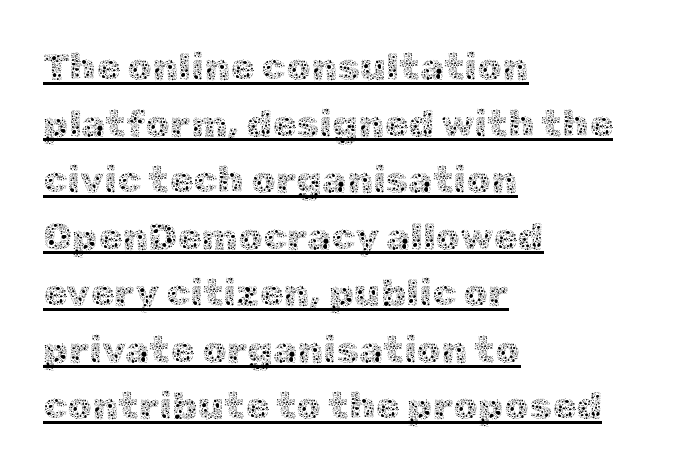
{"italic": "no", "bold": "no", "weight": "thin", "width": "normal", "x_height": "medium", "monospaced": "no", "underline": "yes", "align": "left", "line_spacing": "normal", "line_spacing_ratio": 1.45, "letter_spacing": "normal", "letter_spacing_em": 0.0, "glyph_px": 39}
